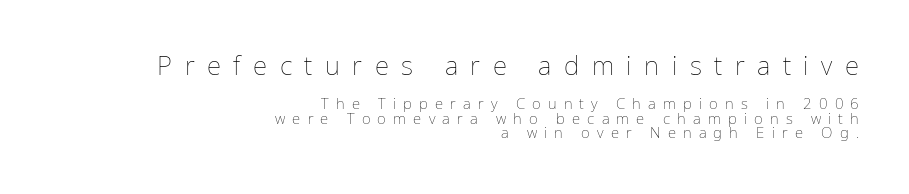
Only glyphs here, with clear space below each row. These two chunks differ in scale, with the top chunk taking the larger measure. Think standard paragraph weight, or any step lighter than that. Each word looks stretched out because of the extra space between its letters.
